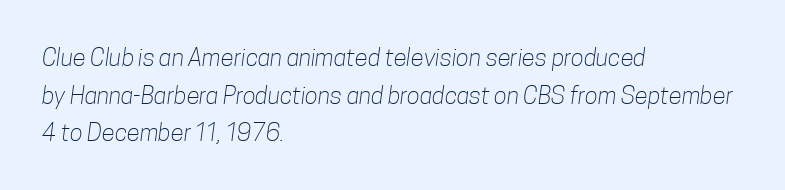
Q: Is the text bold? A: No.
Q: Is the text underlined? A: No.
Q: How is the paragraph aligned? A: Left-aligned.
Q: Is the spacing between letters normal or unusually wide? A: Normal.
Q: Is the spacing between lines tight, normal or loose? A: Normal.
